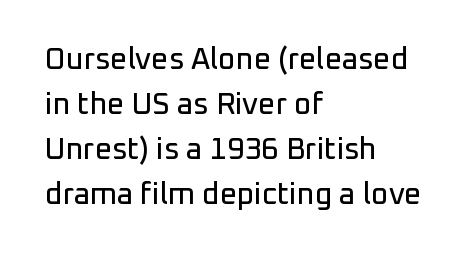
The image shows 30 px sans-serif type, upright; set left-aligned, normal line spacing (1.5x), normal letter spacing, not underlined; low stroke contrast and a medium x-height.
